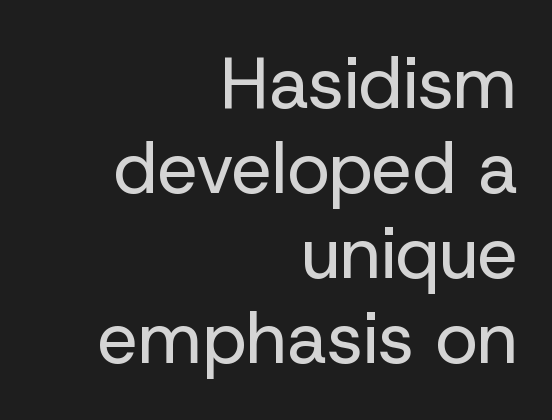
The image shows 72 px regular-weight sans-serif type, upright; set right-aligned, line spacing 1.18x, normal letter spacing, not underlined; low stroke contrast and a medium x-height.
